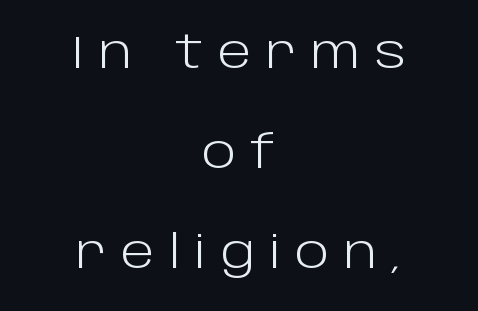
{"serif": "no", "italic": "no", "bold": "no", "weight": "light", "width": "normal", "stroke_contrast": "low", "x_height": "large", "monospaced": "no", "underline": "no", "align": "center", "line_spacing": "loose", "line_spacing_ratio": 2.22, "letter_spacing": "wide", "letter_spacing_em": 0.31, "glyph_px": 45}
